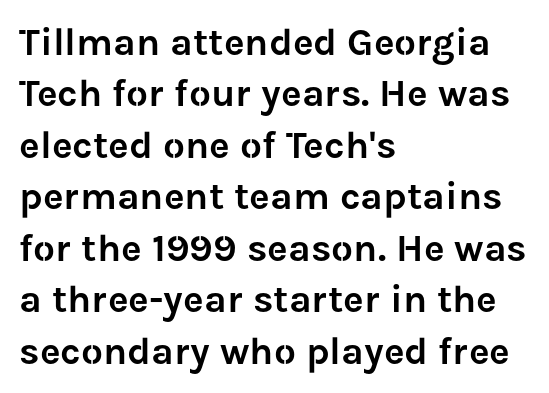
The image shows 39 px sans-serif type, upright; set left-aligned, normal line spacing (1.32x), normal letter spacing, not underlined; low stroke contrast and a medium x-height.
